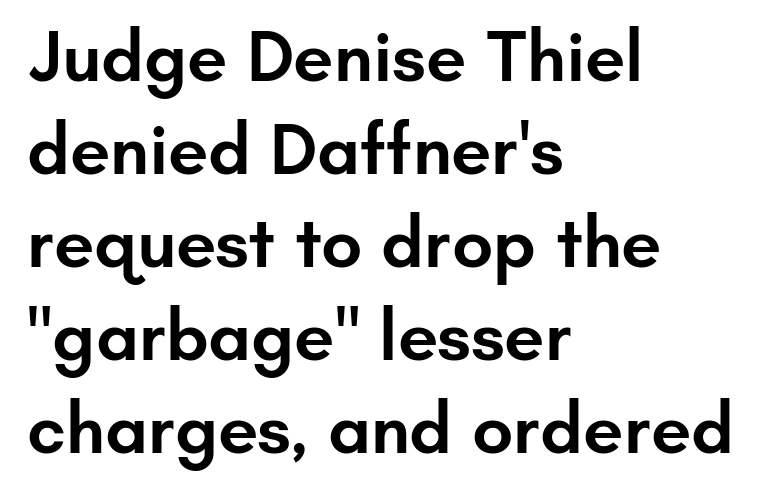
I'd call this a sans setting — the letters go barefoot. Each row of text sits above clean, open space. The paragraph has a hard left edge and a soft right edge. In terms of letterspacing, this is plain default setting. Moderately thickened strokes mark this as semibold type.
